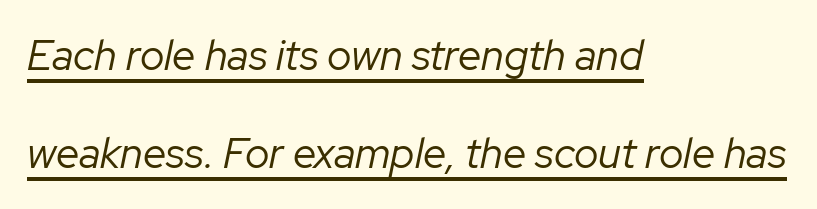
{"italic": "yes", "lean": "right", "slant_degrees": 12, "bold": "no", "weight": "regular", "width": "normal", "stroke_contrast": "low", "x_height": "medium", "monospaced": "no", "underline": "yes", "align": "left", "line_spacing": "loose", "line_spacing_ratio": 2.34, "letter_spacing": "normal", "letter_spacing_em": 0.0, "glyph_px": 42}
